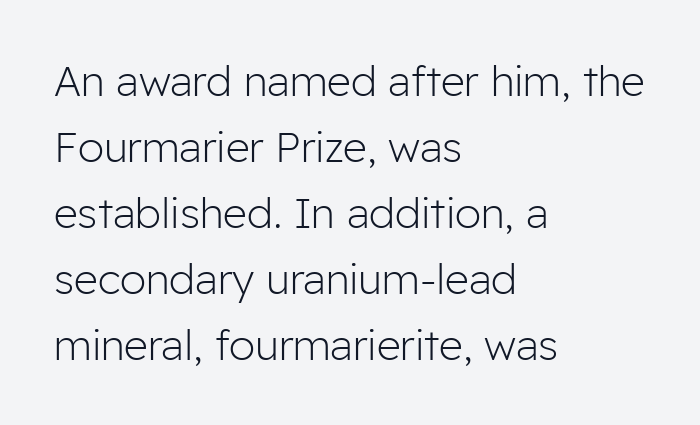
Q: Is the text bold? A: No.
Q: Is the text italic (slanted)? A: No, it is upright.
Q: Is the typeface a serif or a sans-serif typeface? A: Sans-serif.
Q: Is the text underlined? A: No.
Q: How is the paragraph aligned? A: Left-aligned.
Q: Is the spacing between letters normal or unusually wide? A: Normal.
Q: Is the spacing between lines tight, normal or loose? A: Normal.
Q: Width (condensed, normal, or wide)? A: Normal.
Q: Stroke contrast? A: Low.
Q: x-height? A: Medium.
Q: Monospaced? A: No.
